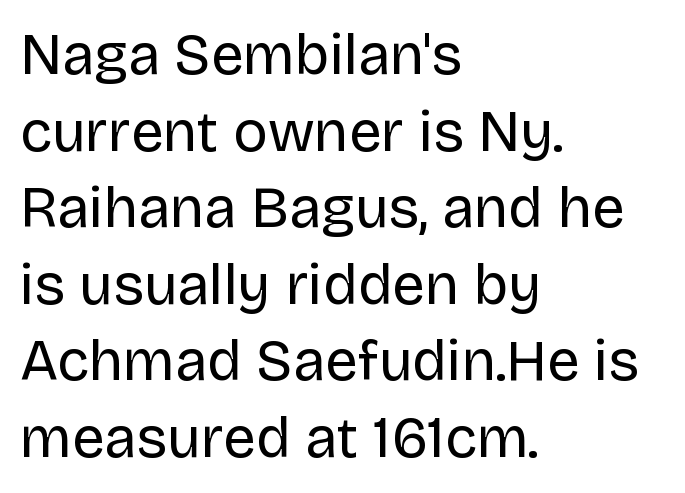
Style check: upright. The letters look calm and open, with moderate or lighter stems. Plain, unruled lines of type. The letters advance in unequal steps, a hallmark of proportional type. Vertically, the passage feels balanced, rows spaced as you'd expect.
